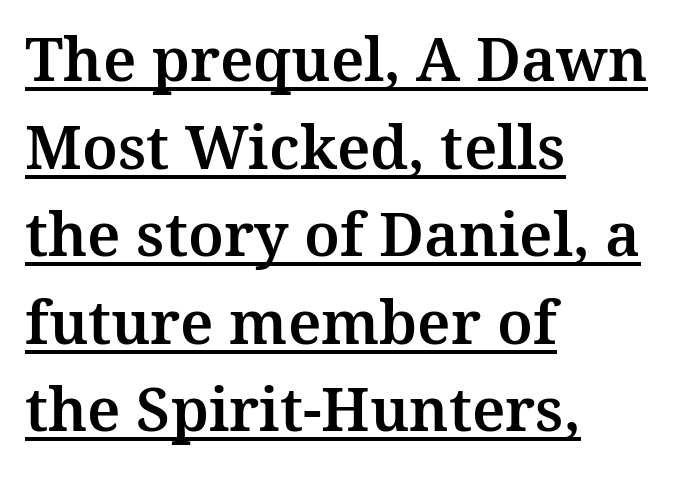
No italicization has been applied; the sample stays upright. There is no visible air inserted between adjacent glyphs. The text block is weighted toward the left margin, trailing off unevenly rightward. Small tapered or slab feet sit at the stroke ends, so this counts as serif. The rendering uses natural spacing where letterforms have individual widths.
